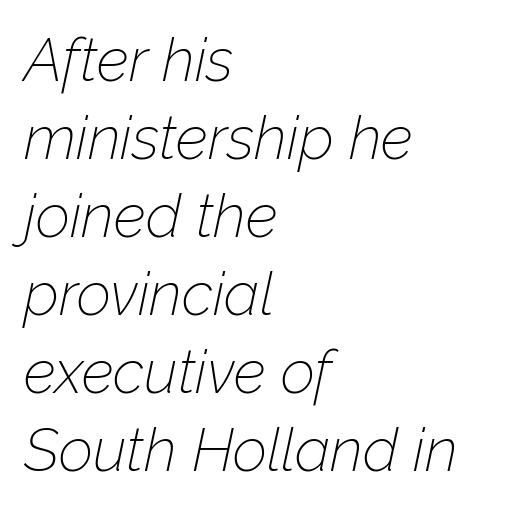
{"italic": "yes", "lean": "right", "slant_degrees": 12, "bold": "no", "weight": "thin", "width": "normal", "stroke_contrast": "low", "x_height": "medium", "monospaced": "no", "underline": "no", "align": "left", "line_spacing": "normal", "line_spacing_ratio": 1.3, "letter_spacing": "normal", "letter_spacing_em": 0.0, "glyph_px": 60}
